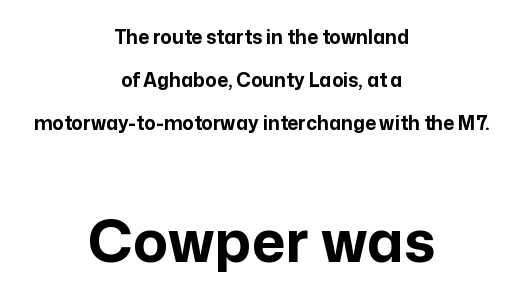
The image shows 58 px bold sans-serif type, upright; set centered, loose line spacing (2.26x), normal letter spacing, not underlined; the second (bottom) block is 3.05x larger; low stroke contrast and a medium x-height.
